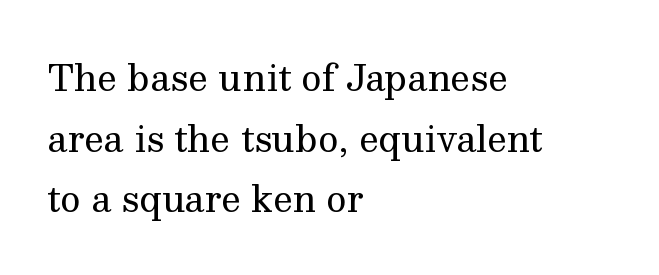
{"serif": "yes", "italic": "no", "bold": "no", "weight": "regular", "width": "normal", "stroke_contrast": "medium", "x_height": "medium", "monospaced": "no", "underline": "no", "align": "left", "line_spacing_ratio": 1.73, "letter_spacing": "normal", "letter_spacing_em": 0.0, "glyph_px": 35}
